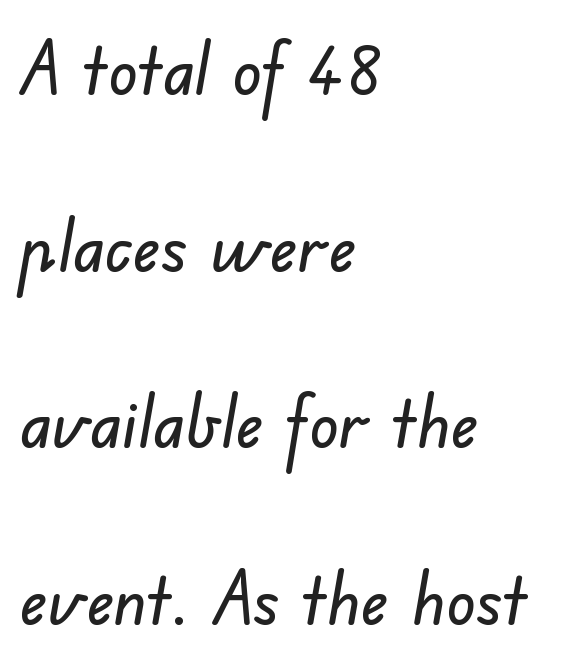
{"serif": "no", "width": "normal", "stroke_contrast": "low", "x_height": "small", "monospaced": "no", "underline": "no", "align": "left", "line_spacing": "loose", "line_spacing_ratio": 2.42, "letter_spacing": "normal", "letter_spacing_em": 0.0, "glyph_px": 73}
